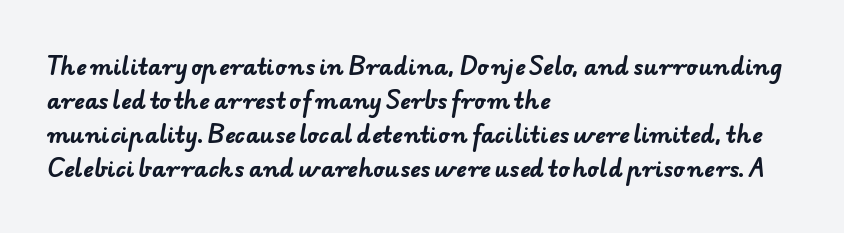
The baseline area is clear. This block has exactly the height ordinary leading produces. The rendering keeps characters at their native spacing. These lines stack with their left ends in a neat column. Students, this is bold: see how much ink each stroke carries.
